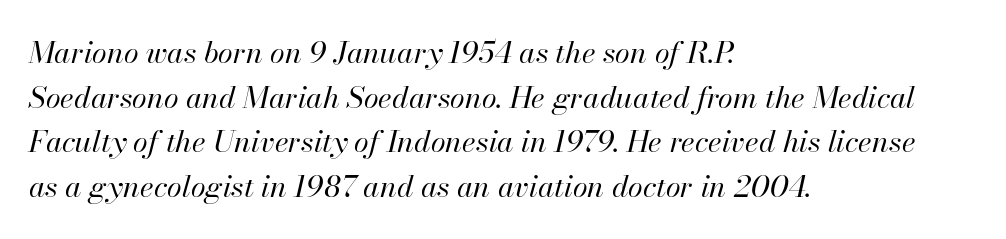
{"italic": "yes", "lean": "right", "slant_degrees": 13, "bold": "no", "weight": "regular", "width": "normal", "stroke_contrast": "high", "x_height": "small", "monospaced": "no", "underline": "no", "align": "left", "line_spacing": "normal", "line_spacing_ratio": 1.49, "letter_spacing": "normal", "letter_spacing_em": 0.0, "glyph_px": 30}
